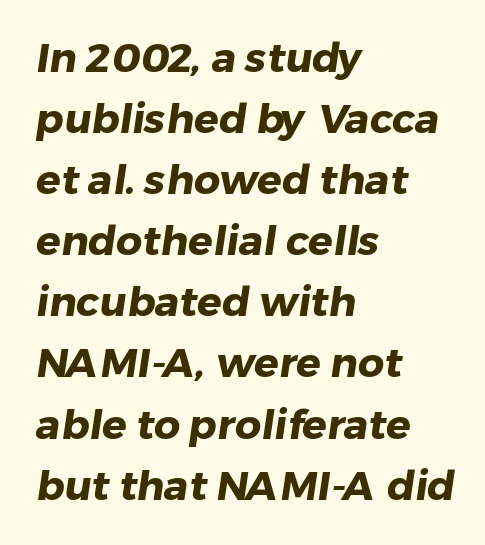
{"serif": "no", "bold": "yes", "weight": "heavy", "width": "normal", "stroke_contrast": "low", "x_height": "medium", "monospaced": "no", "underline": "no", "align": "left", "line_spacing": "normal", "line_spacing_ratio": 1.49, "letter_spacing": "normal", "letter_spacing_em": 0.0, "glyph_px": 41}
